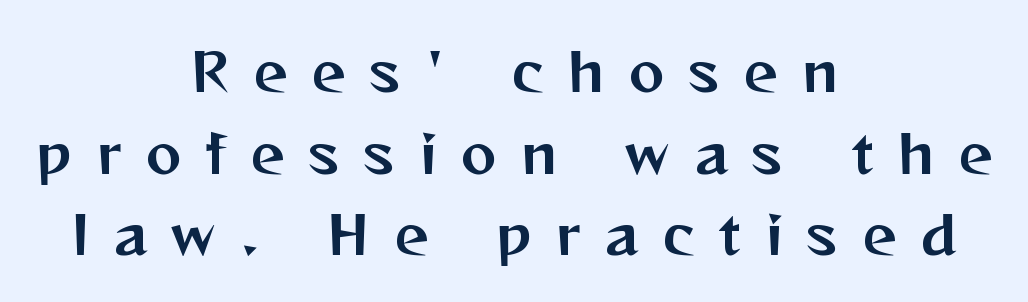
The specimen reads as upright at a glance. Inter-character spacing is expanded well beyond the font's built-in metrics. Character widths vary here, with narrow letters taking less room than wide ones. The characters display no serif detailing; their extremities are plain. A normal amount of white space separates one row of letters from the next.
